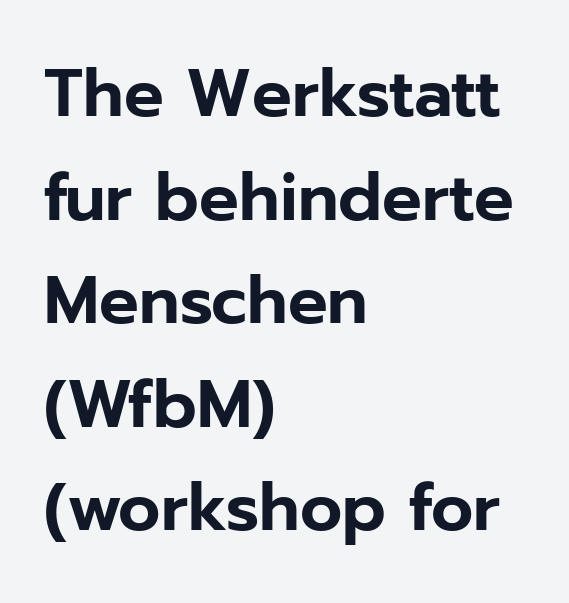
Q: Is the text italic (slanted)? A: No, it is upright.
Q: Is the typeface a serif or a sans-serif typeface? A: Sans-serif.
Q: Is the text underlined? A: No.
Q: How is the paragraph aligned? A: Left-aligned.
Q: Is the spacing between letters normal or unusually wide? A: Normal.
Q: Is the spacing between lines tight, normal or loose? A: Normal.
Q: Width (condensed, normal, or wide)? A: Normal.
Q: Stroke contrast? A: Low.
Q: x-height? A: Medium.
Q: Monospaced? A: No.
